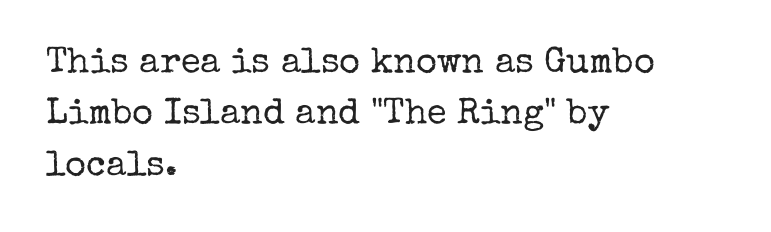
Underline: absent. Posture: vertical. The rag falls on the right side of this text block. Bold? No — there's no thickening of the strokes. The line-height multiplier appears to be the usual default.
